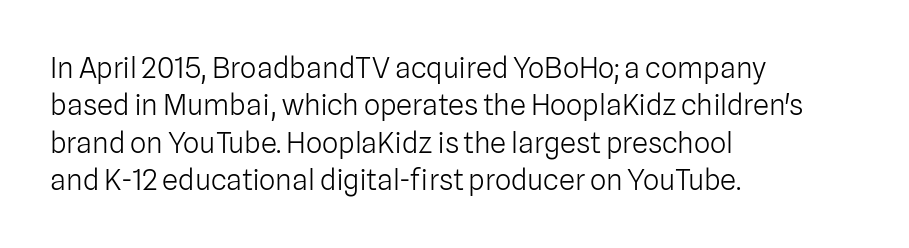
Q: Is the text bold? A: No.
Q: Is the text italic (slanted)? A: No, it is upright.
Q: Is the typeface a serif or a sans-serif typeface? A: Sans-serif.
Q: Is the text underlined? A: No.
Q: How is the paragraph aligned? A: Left-aligned.
Q: Is the spacing between letters normal or unusually wide? A: Normal.
Q: Is the spacing between lines tight, normal or loose? A: Normal.
Q: Width (condensed, normal, or wide)? A: Normal.
Q: Stroke contrast? A: Low.
Q: x-height? A: Medium.
Q: Monospaced? A: No.
